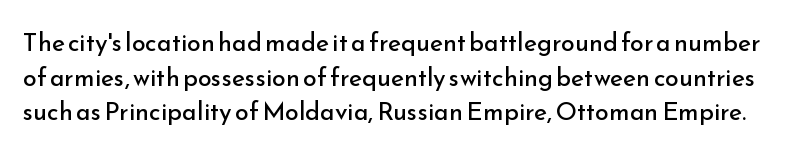
Q: Is the text bold? A: No.
Q: Is the text italic (slanted)? A: No, it is upright.
Q: Is the text underlined? A: No.
Q: Is the spacing between letters normal or unusually wide? A: Normal.
Q: Is the spacing between lines tight, normal or loose? A: Normal.
